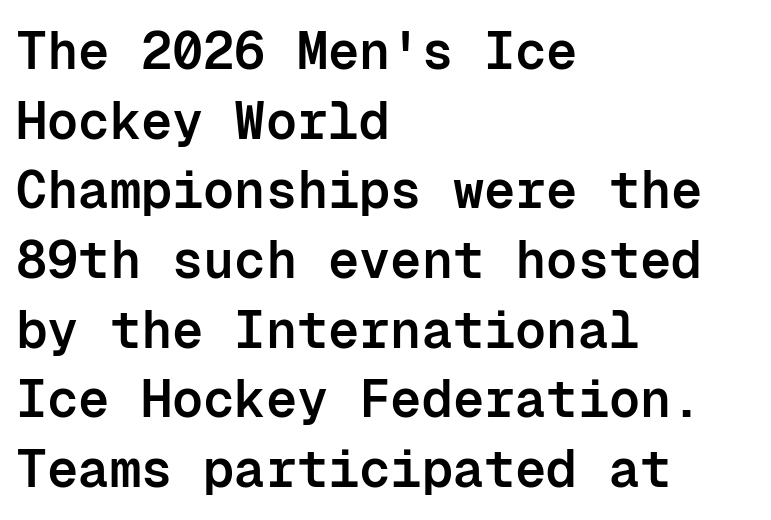
The text block is weighted toward the left margin, trailing off unevenly rightward. Each word holds together tightly as a unit, with standard inter-letter gaps. Regarding leading, the lines here are spaced in the standard way. You could count columns in this text — the font is strictly monospaced. Ordinary non-slanted type is in use.
